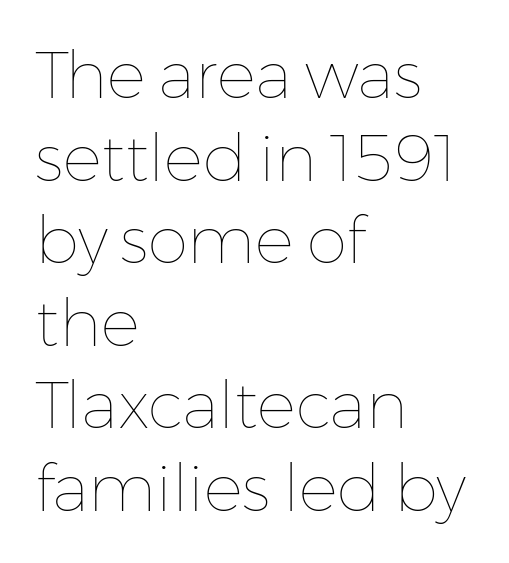
The passage shown is not underscored anywhere. Stem width sits at or under what a default text font uses. The rag falls on the right side of this text block. A typesetter would call this proportional, since set widths differ per character.
